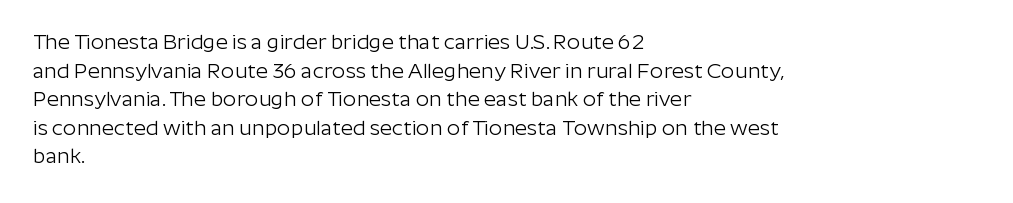
Q: Is the text bold? A: No.
Q: Is the text italic (slanted)? A: No, it is upright.
Q: Is the text underlined? A: No.
Q: How is the paragraph aligned? A: Left-aligned.
Q: Is the spacing between letters normal or unusually wide? A: Normal.
Q: Is the spacing between lines tight, normal or loose? A: Normal.
